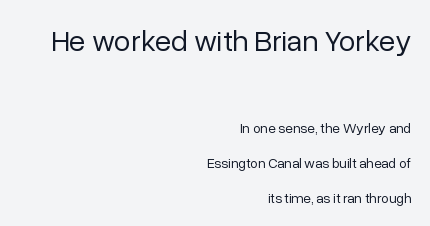
Where is the straight margin? On the right. The words here are not underlined. You get the large type first, then a drop to smaller type. The letters advance in unequal steps, a hallmark of proportional type. Characters follow at the spacing the type designer built in.
